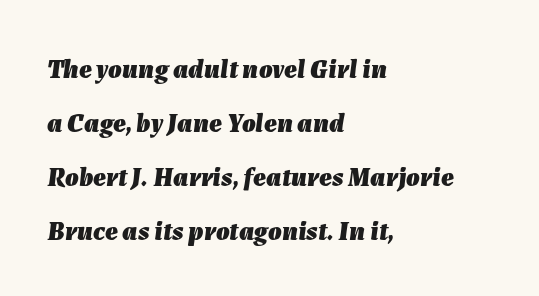
Q: Is the text bold? A: Yes.
Q: Is the text italic (slanted)? A: Yes, it leans right by about 7 degrees.
Q: Is the text underlined? A: No.
Q: How is the paragraph aligned? A: Left-aligned.
Q: Is the spacing between letters normal or unusually wide? A: Normal.
Q: Is the spacing between lines tight, normal or loose? A: Loose.
